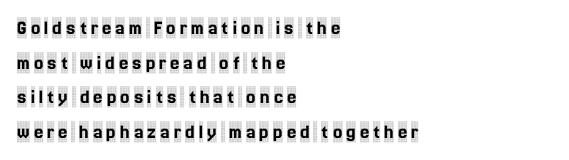
Nobody drew a line under any word here. If you measured baseline to baseline, you'd find a middling distance. Each line starts at the same left margin while the right side varies. Italic? Not at all — the glyphs are vertical.
